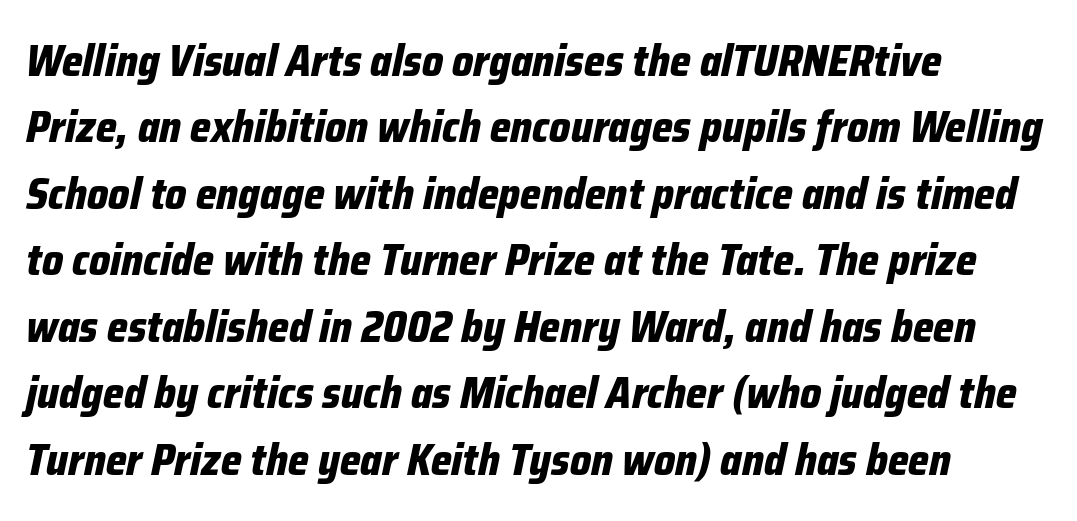
The image shows 44 px bold, condensed type, italic (leaning right); set left-aligned, normal line spacing (1.51x), normal letter spacing, not underlined; low stroke contrast and a medium x-height.
